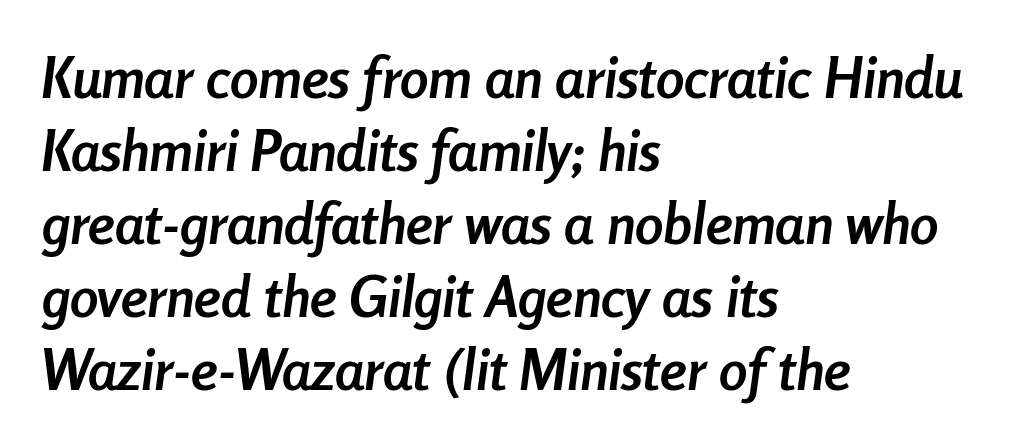
The image shows 57 px semibold, condensed type, italic (leaning right); set left-aligned, normal line spacing (1.28x), normal letter spacing, not underlined; low stroke contrast and a medium x-height.
